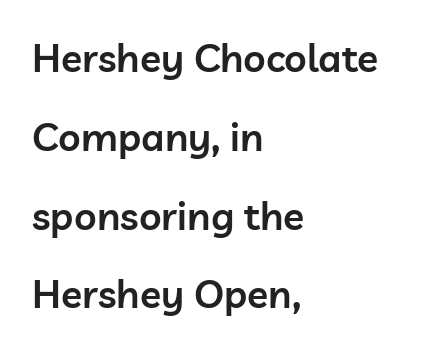
Line beginnings align vertically; line endings do not. Weight check: semibold — heavier than regular, not quite bold. This sample uses plain, unmodified letter spacing. The font's upright variant was chosen for this text. What kind of face is this? One without serifs — a sans.
